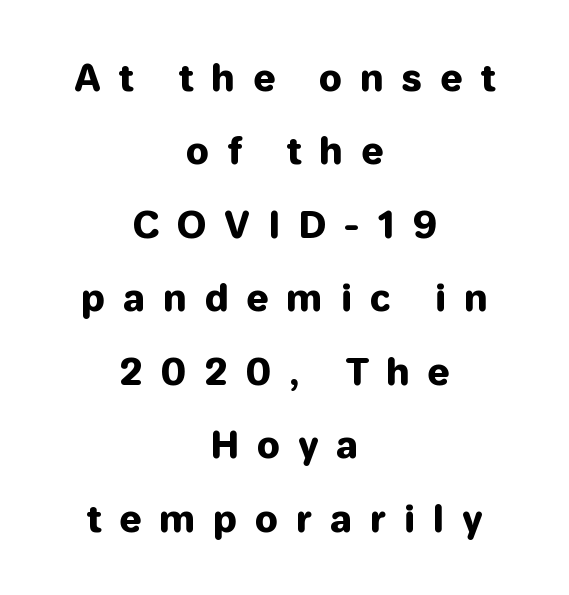
{"serif": "no", "italic": "no", "bold": "yes", "weight": "heavy", "width": "normal", "stroke_contrast": "low", "x_height": "medium", "monospaced": "no", "underline": "no", "align": "center", "line_spacing": "loose", "line_spacing_ratio": 2.04, "letter_spacing": "wide", "letter_spacing_em": 0.49, "glyph_px": 36}
